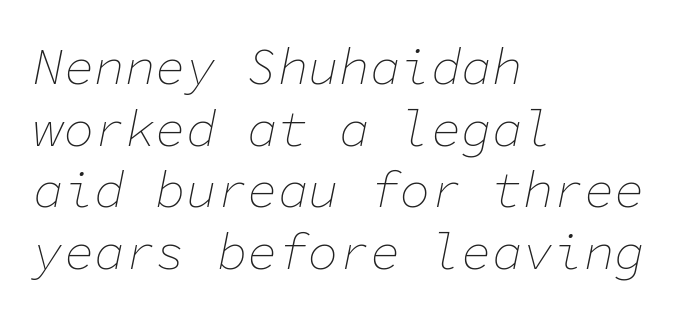
{"italic": "yes", "lean": "right", "slant_degrees": 11, "bold": "no", "weight": "thin", "width": "normal", "stroke_contrast": "low", "x_height": "medium", "monospaced": "yes", "underline": "no", "align": "left", "line_spacing_ratio": 1.21, "letter_spacing": "normal", "letter_spacing_em": 0.0, "glyph_px": 51}
